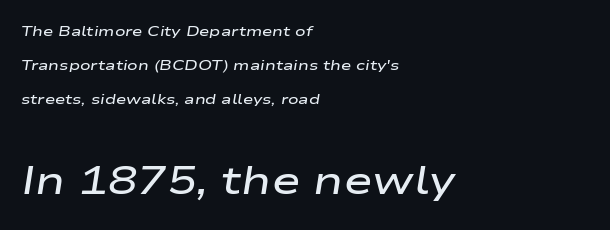
The image shows 39 px semibold, wide type, italic (leaning right); set left-aligned, loose line spacing (2.43x), normal letter spacing, not underlined; the second (bottom) block is 2.79x larger; low stroke contrast and a medium x-height.
